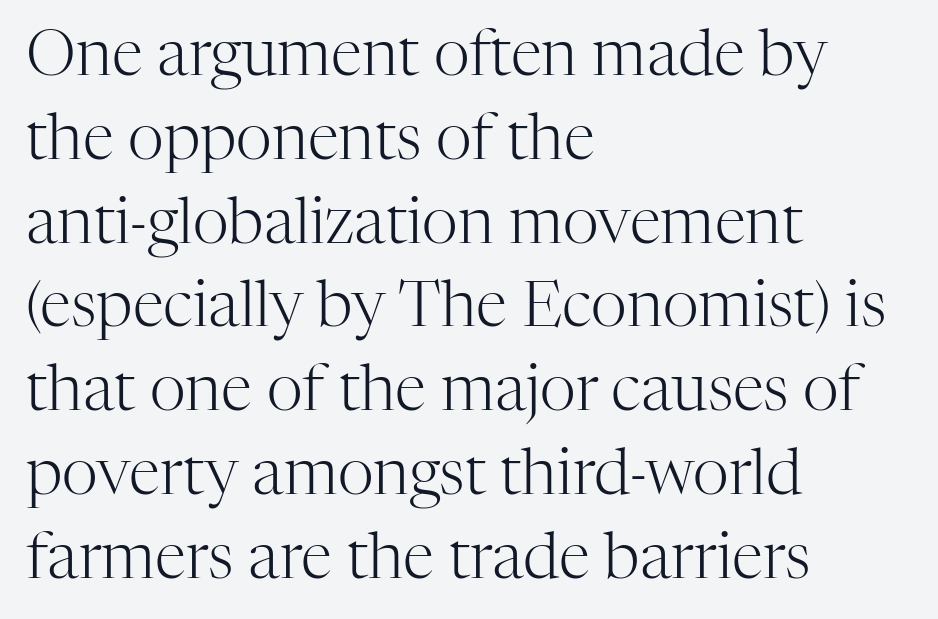
The image shows 63 px light serif type, upright; set left-aligned, normal line spacing (1.33x), normal letter spacing, not underlined; high stroke contrast and a medium x-height.
